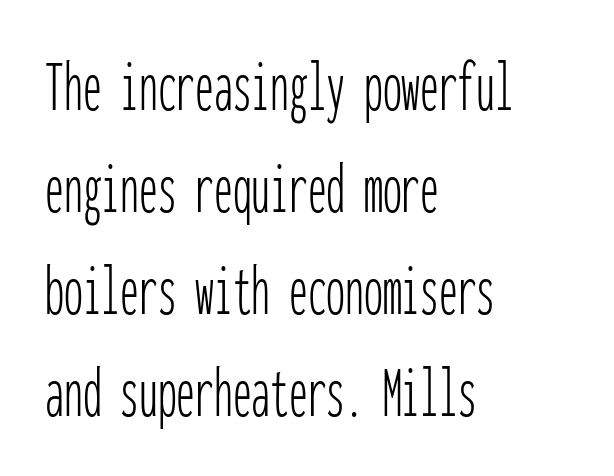
Unmarked baselines from the first word to the last. These lines are set flush left with a ragged right edge. Spacing verdict: monospaced, one width for all characters. Standard letterfit; no display-style spreading of the glyphs. Regarding serifs, this sample does without them. Weight class: somewhere from thin through regular.
